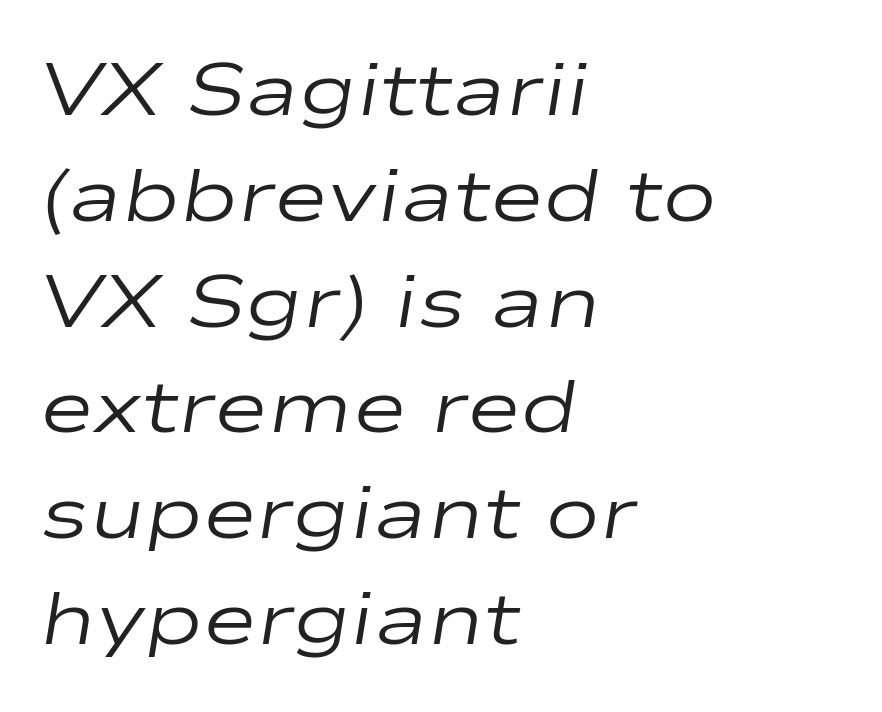
The image shows 74 px regular-weight, wide type, italic (leaning right); set left-aligned, normal line spacing (1.43x), normal letter spacing, not underlined; low stroke contrast and a medium x-height.
